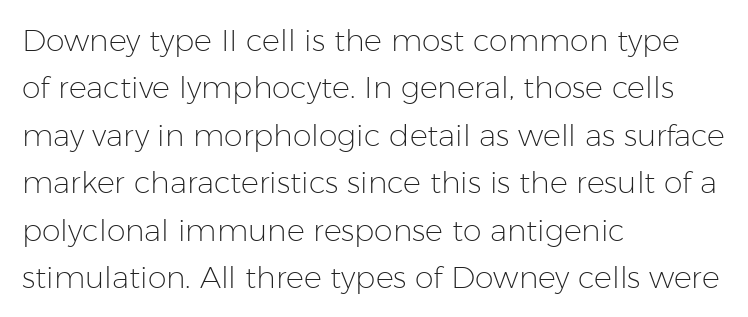
Ordinary non-slanted type is in use. Horizontal alignment here is leftward, the default for most running prose. Vertical spacing — default. Stems here are at most as thick as an everyday book face. The letters sit at their default tracking, neither squeezed nor spread. The designer went with a sans here, leaving each stem footless.
